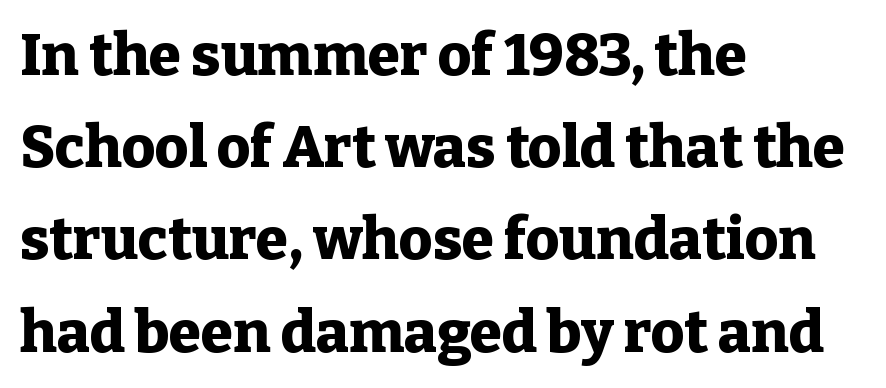
Q: Is the text bold? A: Yes.
Q: Is the text italic (slanted)? A: No, it is upright.
Q: Is the typeface a serif or a sans-serif typeface? A: Serif.
Q: Is the text underlined? A: No.
Q: How is the paragraph aligned? A: Left-aligned.
Q: Is the spacing between letters normal or unusually wide? A: Normal.
Q: Is the spacing between lines tight, normal or loose? A: Normal.
Q: Width (condensed, normal, or wide)? A: Normal.
Q: Stroke contrast? A: Low.
Q: x-height? A: Medium.
Q: Monospaced? A: No.
